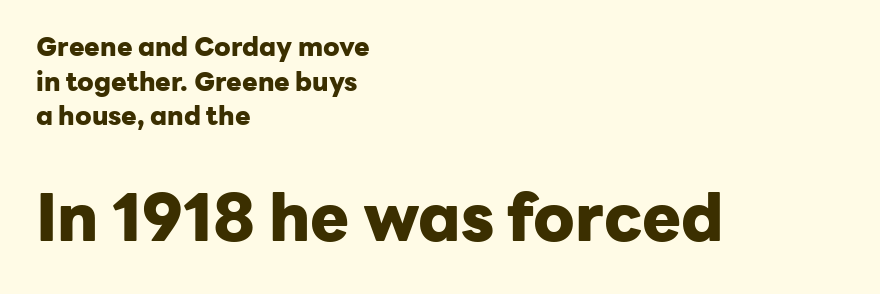
Q: Is the text bold? A: Yes.
Q: Is the text italic (slanted)? A: No, it is upright.
Q: Is the typeface a serif or a sans-serif typeface? A: Sans-serif.
Q: Is the text underlined? A: No.
Q: How is the paragraph aligned? A: Left-aligned.
Q: Is the spacing between letters normal or unusually wide? A: Normal.
Q: Is the spacing between lines tight, normal or loose? A: Normal.
Q: Which block of text is set in a larger size, the first (top) or the second (bottom)? A: The second (bottom) one.
Q: Width (condensed, normal, or wide)? A: Normal.
Q: Stroke contrast? A: Low.
Q: x-height? A: Medium.
Q: Monospaced? A: No.
